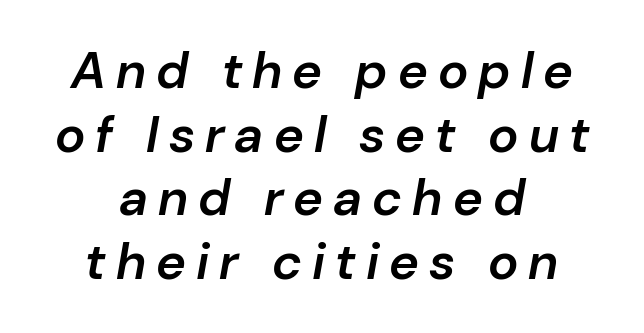
The image shows 51 px semibold type, italic (leaning right); set centered, normal line spacing (1.25x), unusually wide letter spacing (+0.2 em), not underlined; low stroke contrast and a medium x-height.
